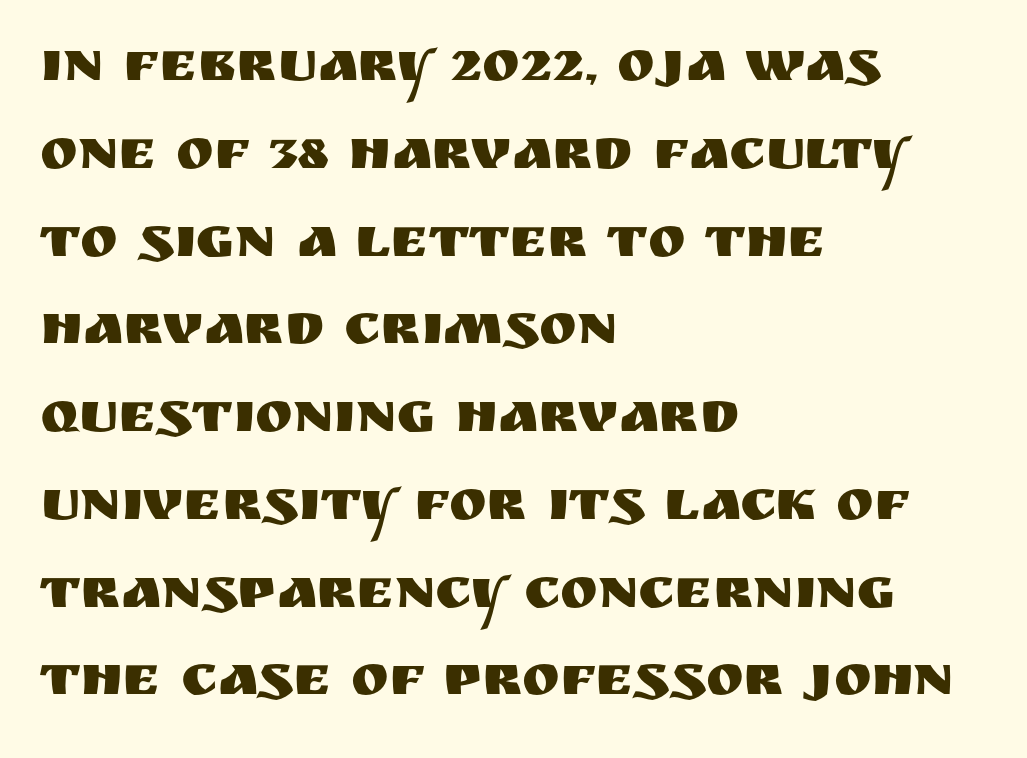
Does the type have serifs? No, each stem ends abruptly. Reading down the block, your eye returns to a fixed left position each line. A typesetter would call this proportional, since set widths differ per character. The area under the type is left untouched. Vertically, the passage feels balanced, rows spaced as you'd expect. When letters stand straight like this, we call the style roman or upright.
